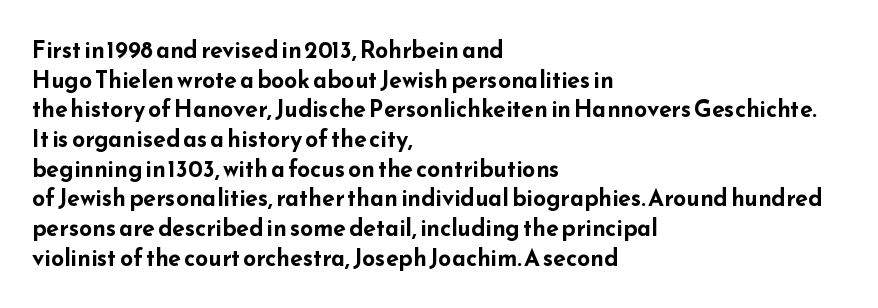
Q: Is the text bold? A: Yes.
Q: Is the text italic (slanted)? A: No, it is upright.
Q: Is the text underlined? A: No.
Q: How is the paragraph aligned? A: Left-aligned.
Q: Is the spacing between letters normal or unusually wide? A: Normal.
Q: Is the spacing between lines tight, normal or loose? A: Normal.
